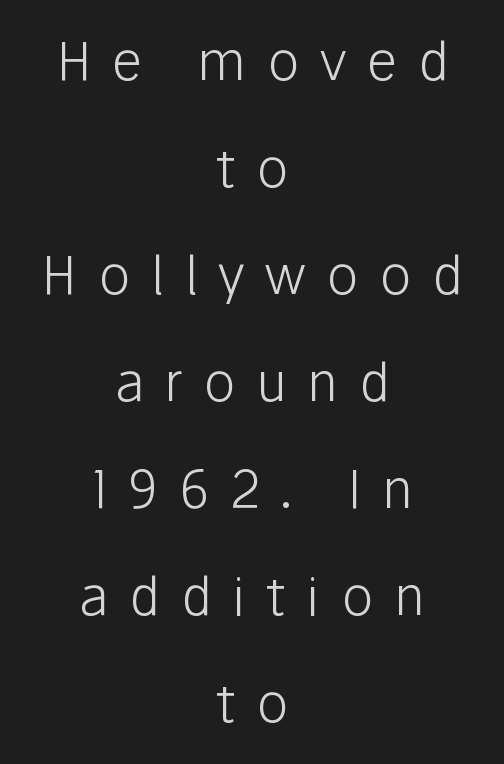
The image shows 53 px light sans-serif type, upright; set centered, loose line spacing (2.02x), unusually wide letter spacing (+0.39 em), not underlined; low stroke contrast and a medium x-height.
